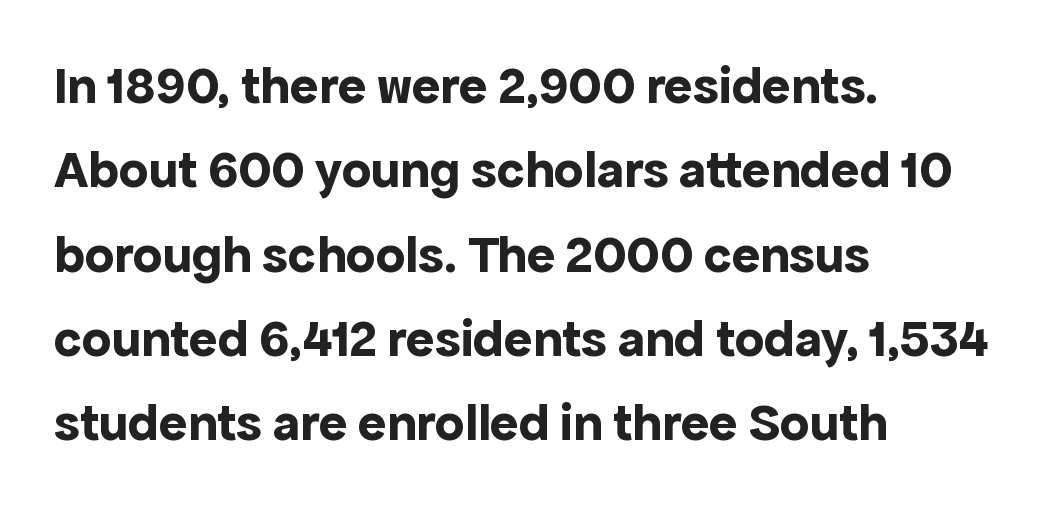
{"serif": "no", "italic": "no", "bold": "yes", "weight": "bold", "width": "normal", "x_height": "medium", "monospaced": "no", "underline": "no", "align": "left", "line_spacing": "normal", "line_spacing_ratio": 1.59, "letter_spacing": "normal", "letter_spacing_em": 0.0, "glyph_px": 53}
